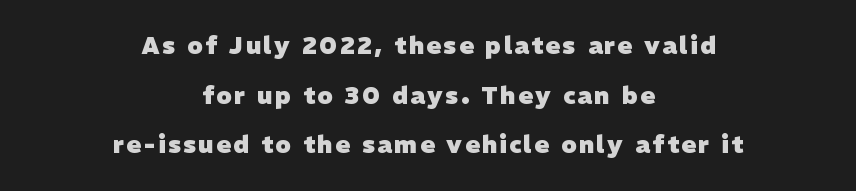
{"bold": "yes", "underline": "no", "align": "center", "line_spacing": "loose", "line_spacing_ratio": 2.07, "glyph_px": 24}
